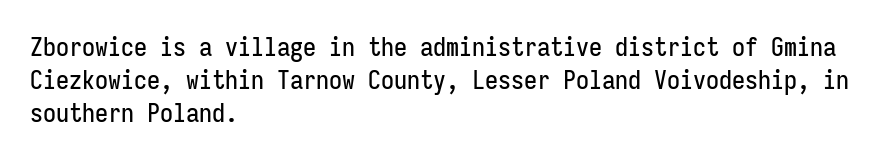
The image shows 26 px text type, upright; set left-aligned, normal line spacing (1.27x), normal letter spacing, not underlined.
